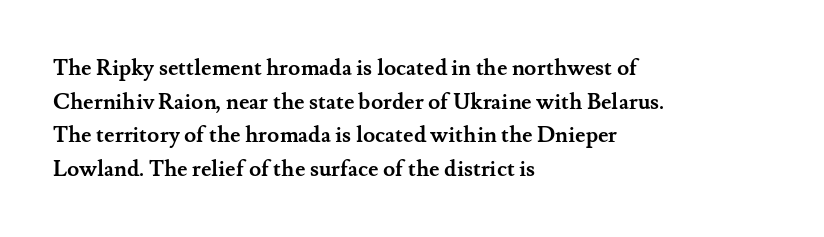
This sample is left-justified, so line endings fall wherever the words run out. Ascenders rise straight up at ninety degrees. Notice how descenders clear the ascenders below comfortably — that's standard leading. Is the type bold? Yes — the strokes are clearly thick and heavy.
